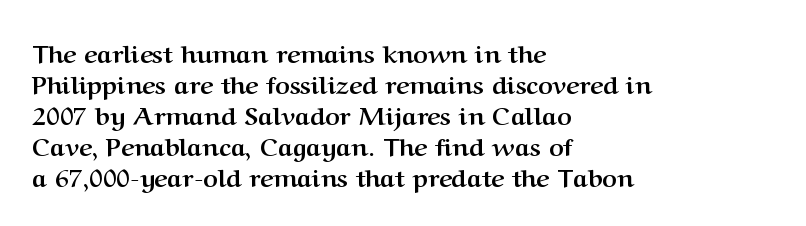
You'd pick this weight for a headline — it's a proper bold. Upright lettering throughout. Nothing unusual about the tracking: characters are spaced as the font intends. Check the space under the baseline: it is left empty.
